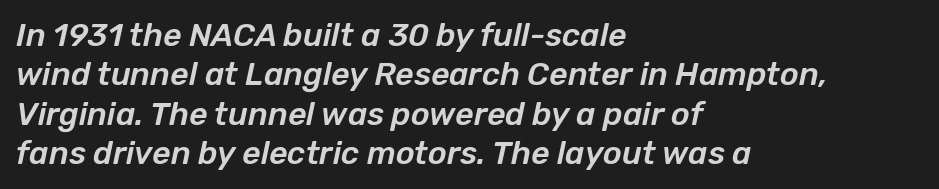
The image shows 32 px text type, italic (leaning right); set left-aligned, line spacing 1.23x, normal letter spacing, not underlined; low stroke contrast and a medium x-height.
